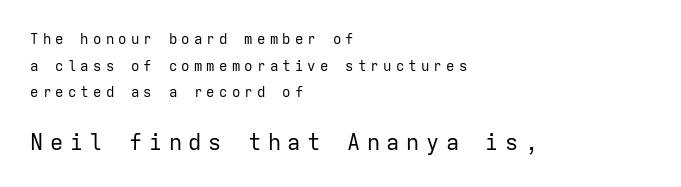
The image shows 22 px text type, upright; set left-aligned, loose line spacing (1.91x), unusually wide letter spacing (+0.3 em), not underlined; the second (bottom) block is 1.57x larger.
